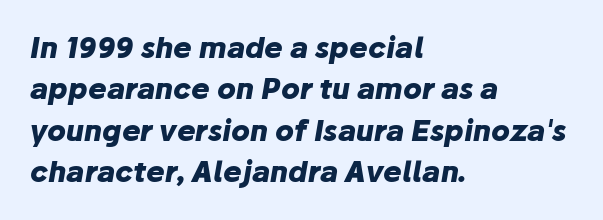
The image shows 28 px heavy type, italic (leaning right); set left-aligned, normal line spacing (1.48x), normal letter spacing, not underlined; low stroke contrast and a medium x-height.
